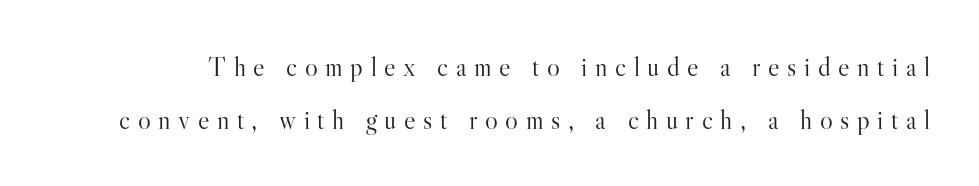
The type sits square on the baseline with zero lean. Caption: expanded tracking, letters set apart. The block of text is sparse from top to bottom, with ample space between rows. The strokes are not fattened; the text isn't bold. The gap between lines stays unmarked.
